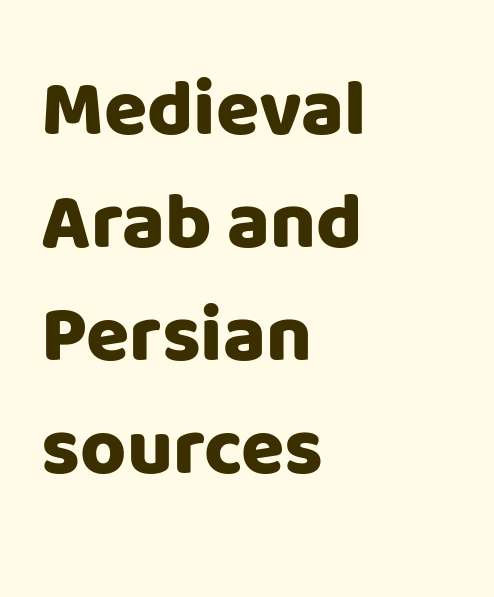
Q: Is the text italic (slanted)? A: No, it is upright.
Q: Is the typeface a serif or a sans-serif typeface? A: Sans-serif.
Q: Is the text underlined? A: No.
Q: How is the paragraph aligned? A: Left-aligned.
Q: Is the spacing between letters normal or unusually wide? A: Normal.
Q: Is the spacing between lines tight, normal or loose? A: Normal.
Q: Width (condensed, normal, or wide)? A: Normal.
Q: Stroke contrast? A: Low.
Q: x-height? A: Large.
Q: Monospaced? A: No.
